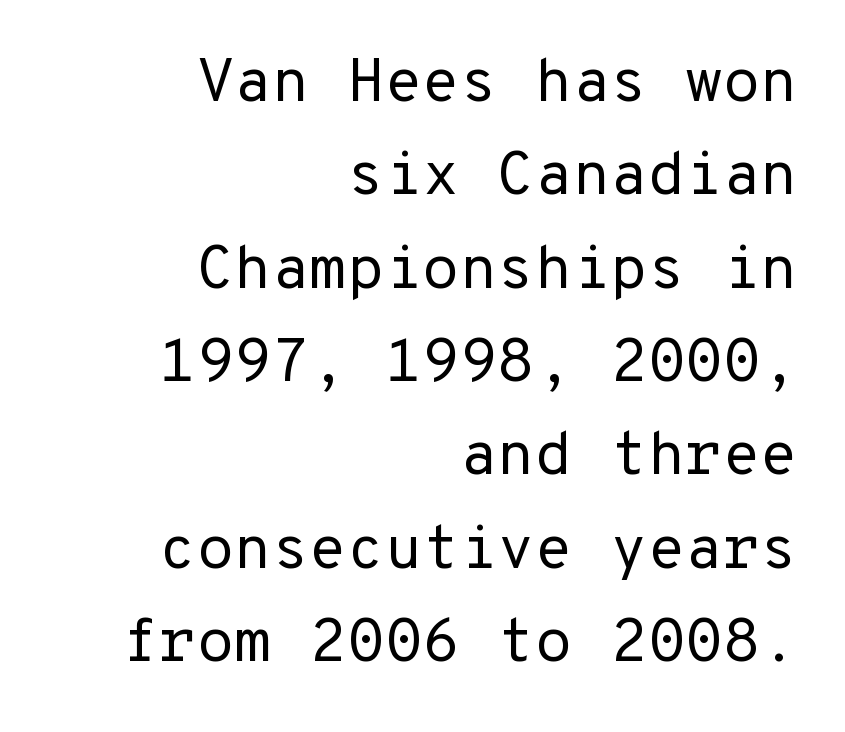
Q: Is the text bold? A: No.
Q: Is the text italic (slanted)? A: No, it is upright.
Q: Is the typeface a serif or a sans-serif typeface? A: Sans-serif.
Q: Is the text underlined? A: No.
Q: How is the paragraph aligned? A: Right-aligned.
Q: Is the spacing between letters normal or unusually wide? A: Normal.
Q: Is the spacing between lines tight, normal or loose? A: Normal.
Q: Width (condensed, normal, or wide)? A: Normal.
Q: Stroke contrast? A: Low.
Q: x-height? A: Medium.
